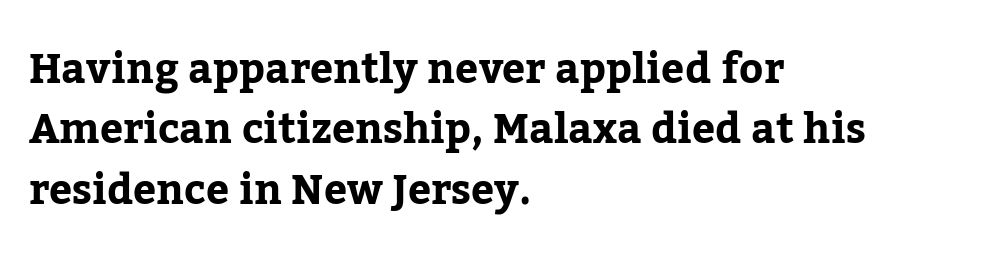
{"serif": "yes", "italic": "no", "width": "normal", "stroke_contrast": "low", "x_height": "medium", "monospaced": "no", "underline": "no", "align": "left", "line_spacing": "normal", "line_spacing_ratio": 1.47, "letter_spacing": "normal", "letter_spacing_em": 0.0, "glyph_px": 41}
